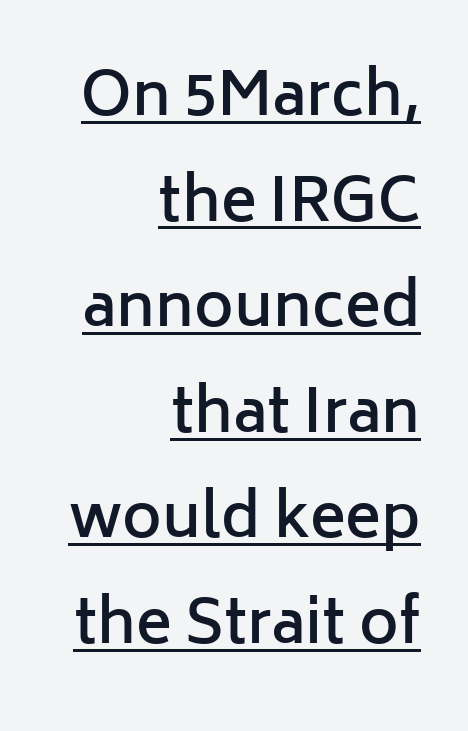
{"serif": "no", "italic": "no", "bold": "semi", "weight": "semibold", "width": "normal", "stroke_contrast": "low", "x_height": "medium", "monospaced": "no", "underline": "yes", "align": "right", "line_spacing_ratio": 1.76, "letter_spacing": "normal", "letter_spacing_em": 0.0, "glyph_px": 60}
